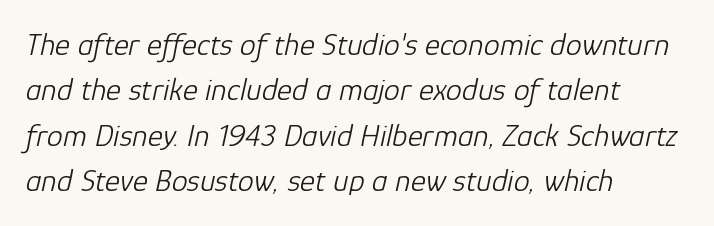
The image shows 32 px light type, italic (leaning right); set left-aligned, normal line spacing (1.42x), normal letter spacing, not underlined; low stroke contrast and a medium x-height.
